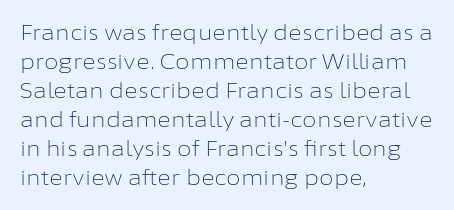
Letters rest on an invisible, unmarked baseline. Heaviness? Minimal to ordinary, like unemphasized prose. The rendering anchors every line to the left-hand side. The line-height multiplier appears to be the usual default.
